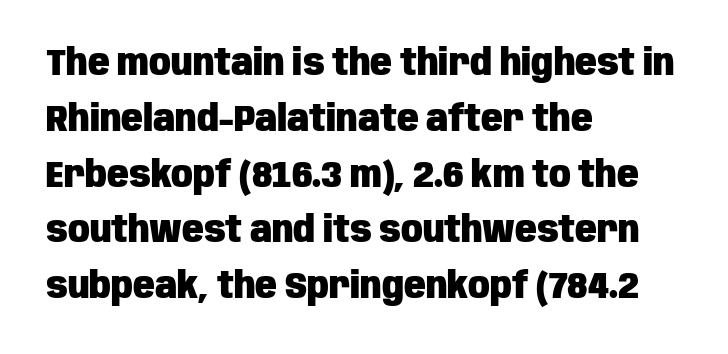
Does the lettering tilt? It doesn't — this is upright. Honestly, there is no underline to notice here at all. Whoever set this chose a conventional vertical rhythm. This rendering uses left alignment, leaving the right contour irregular.
